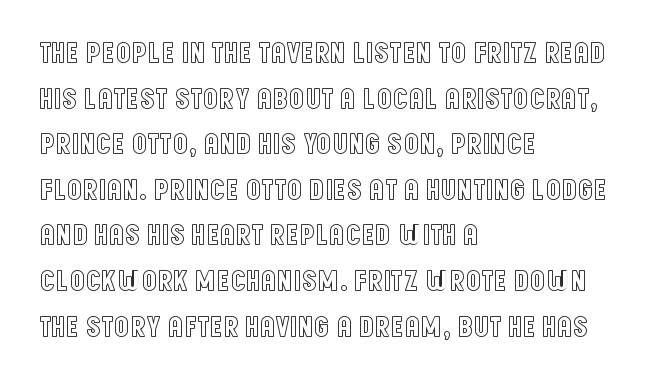
The image shows 30 px condensed type, upright; set left-aligned, normal line spacing (1.52x), normal letter spacing, not underlined; a large x-height.
